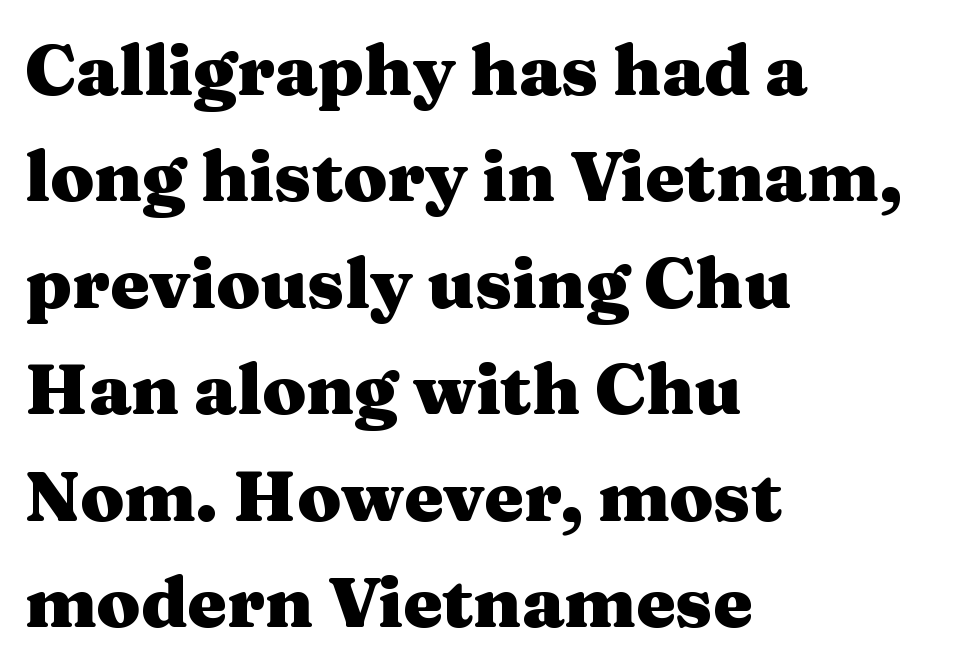
The image shows 71 px heavy, wide serif type, upright; set left-aligned, normal line spacing (1.5x), normal letter spacing, not underlined; medium stroke contrast and a medium x-height.
